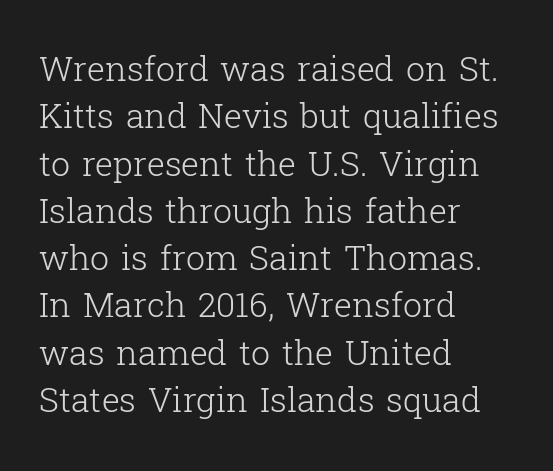
The image shows 34 px light serif type, upright; set left-aligned, normal line spacing (1.39x), normal letter spacing, not underlined; low stroke contrast and a medium x-height.
